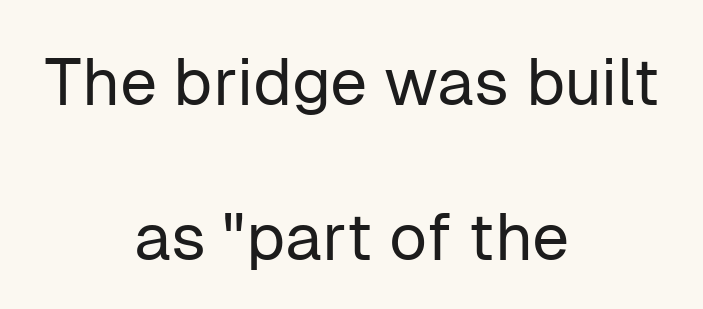
The image shows 66 px regular-weight sans-serif type, upright; set centered, loose line spacing (2.35x), normal letter spacing, not underlined; low stroke contrast and a medium x-height.
